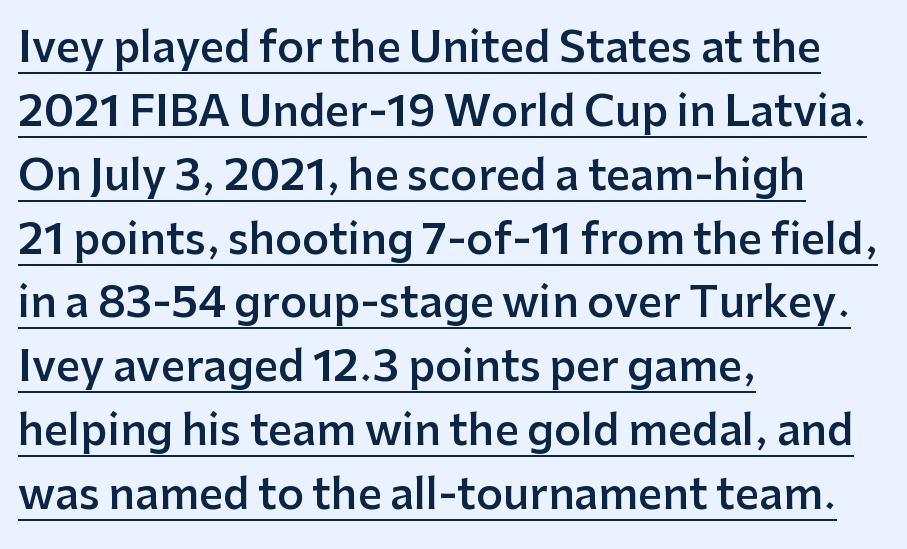
The image shows 42 px semibold sans-serif type, upright; set left-aligned, normal line spacing (1.52x), normal letter spacing, underlined; low stroke contrast and a medium x-height.
